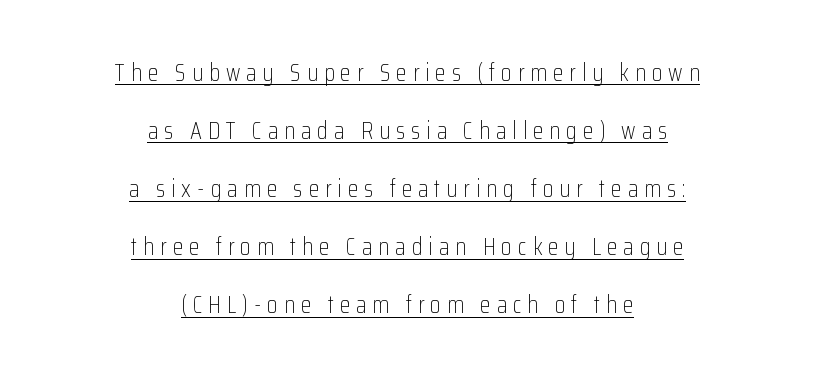
{"italic": "no", "bold": "no", "underline": "yes", "align": "center", "line_spacing": "loose", "line_spacing_ratio": 2.42, "letter_spacing": "wide", "letter_spacing_em": 0.25, "glyph_px": 24}
